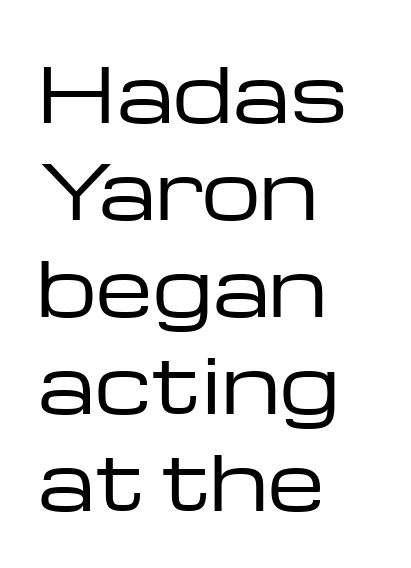
The image shows 74 px regular-weight, wide sans-serif type, upright; set left-aligned, normal line spacing (1.31x), normal letter spacing, not underlined; low stroke contrast and a medium x-height.
